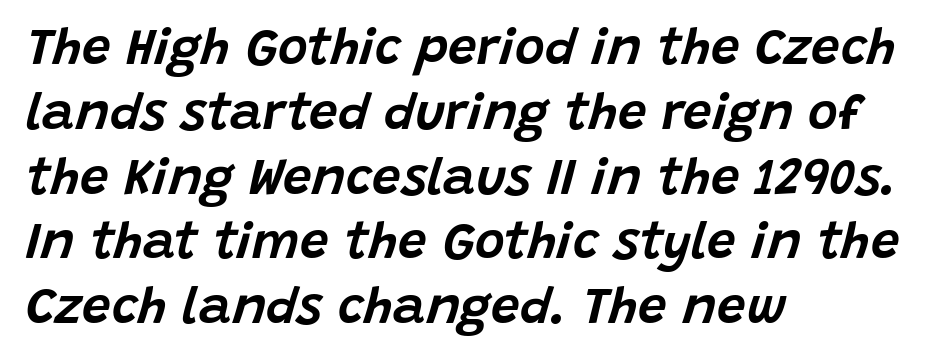
{"italic": "yes", "lean": "right", "slant_degrees": 15, "width": "normal", "stroke_contrast": "low", "x_height": "large", "monospaced": "no", "underline": "no", "align": "left", "line_spacing": "normal", "line_spacing_ratio": 1.27, "letter_spacing": "normal", "letter_spacing_em": 0.0, "glyph_px": 51}
